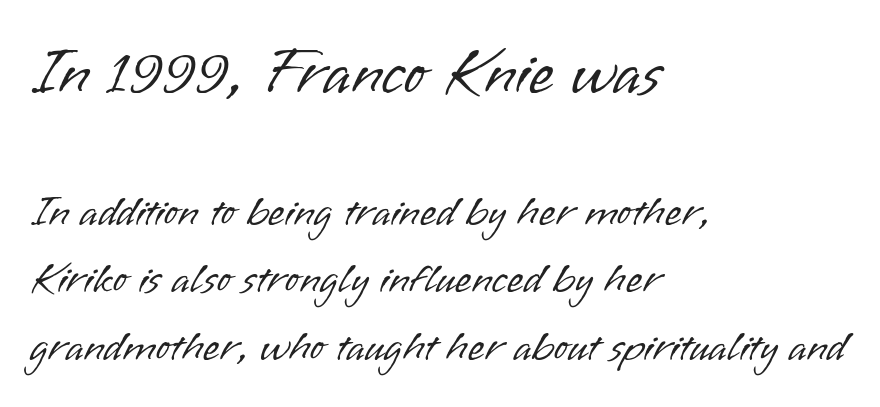
{"serif": "no", "bold": "no", "weight": "light", "width": "normal", "stroke_contrast": "low", "x_height": "small", "monospaced": "no", "underline": "no", "align": "left", "line_spacing": "normal", "line_spacing_ratio": 1.56, "letter_spacing": "normal", "letter_spacing_em": 0.0, "larger_block": "first", "size_ratio": 1.51, "glyph_px": 65}
